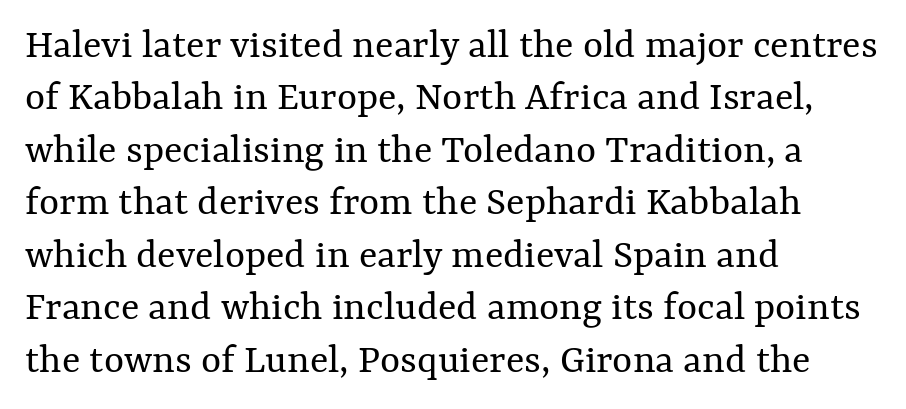
{"italic": "no", "bold": "no", "weight": "regular", "width": "normal", "stroke_contrast": "medium", "x_height": "medium", "monospaced": "no", "underline": "no", "align": "left", "line_spacing_ratio": 1.22, "letter_spacing": "normal", "letter_spacing_em": 0.0, "glyph_px": 43}
